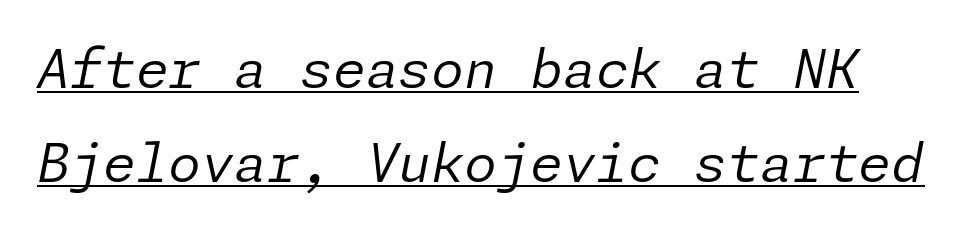
Short note: letters normally spaced. No letter is thick-stroked: the sample isn't bold. Designer's note — italics engaged. The passage shown is underscored from start to finish.
